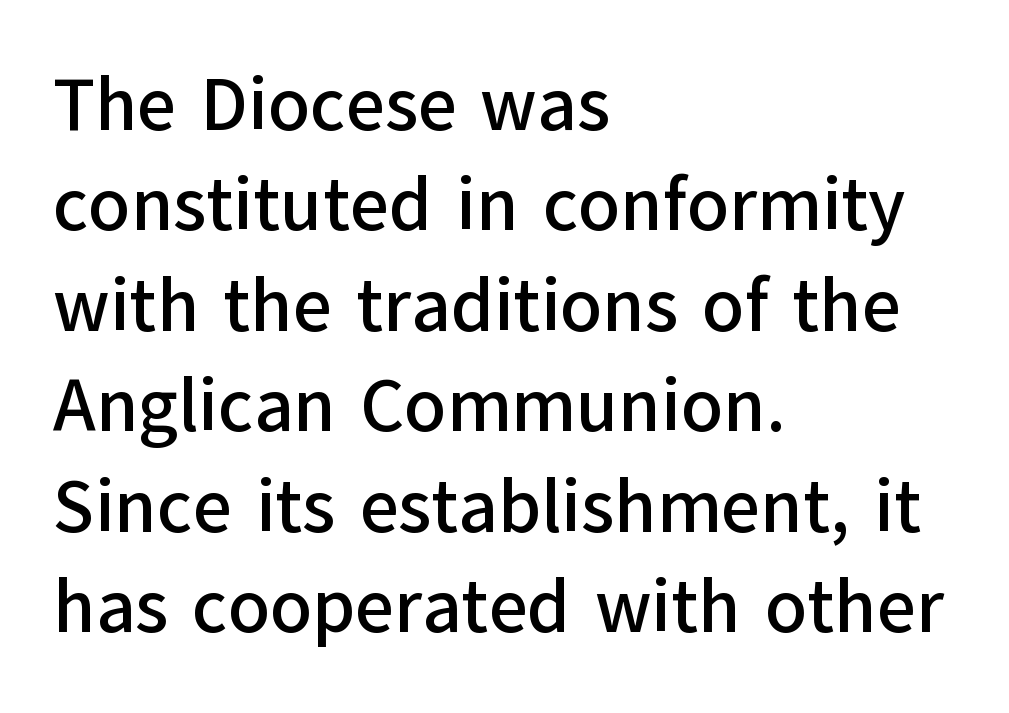
Q: Is the text italic (slanted)? A: No, it is upright.
Q: Is the typeface a serif or a sans-serif typeface? A: Sans-serif.
Q: Is the text underlined? A: No.
Q: How is the paragraph aligned? A: Left-aligned.
Q: Is the spacing between letters normal or unusually wide? A: Normal.
Q: Is the spacing between lines tight, normal or loose? A: Normal.
Q: Width (condensed, normal, or wide)? A: Normal.
Q: Stroke contrast? A: Low.
Q: x-height? A: Medium.
Q: Monospaced? A: No.
